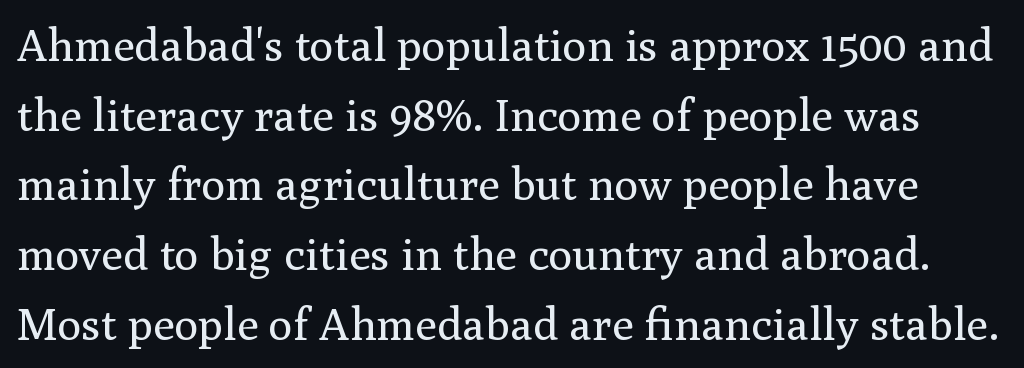
Q: Is the text bold? A: No.
Q: Is the text italic (slanted)? A: No, it is upright.
Q: Is the typeface a serif or a sans-serif typeface? A: Serif.
Q: Is the text underlined? A: No.
Q: Is the spacing between letters normal or unusually wide? A: Normal.
Q: Is the spacing between lines tight, normal or loose? A: Normal.
Q: Width (condensed, normal, or wide)? A: Normal.
Q: Stroke contrast? A: Medium.
Q: x-height? A: Medium.
Q: Monospaced? A: No.
